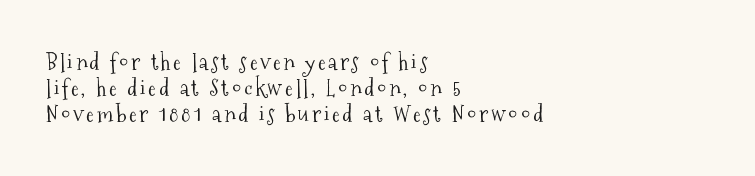
Weight: in the light-to-regular range. Designer's note — italics off, roman on. The strip under each line holds only bare page. Which margin do the lines hug? The left one — the right edge is uneven. The space between consecutive lines is stingy.
